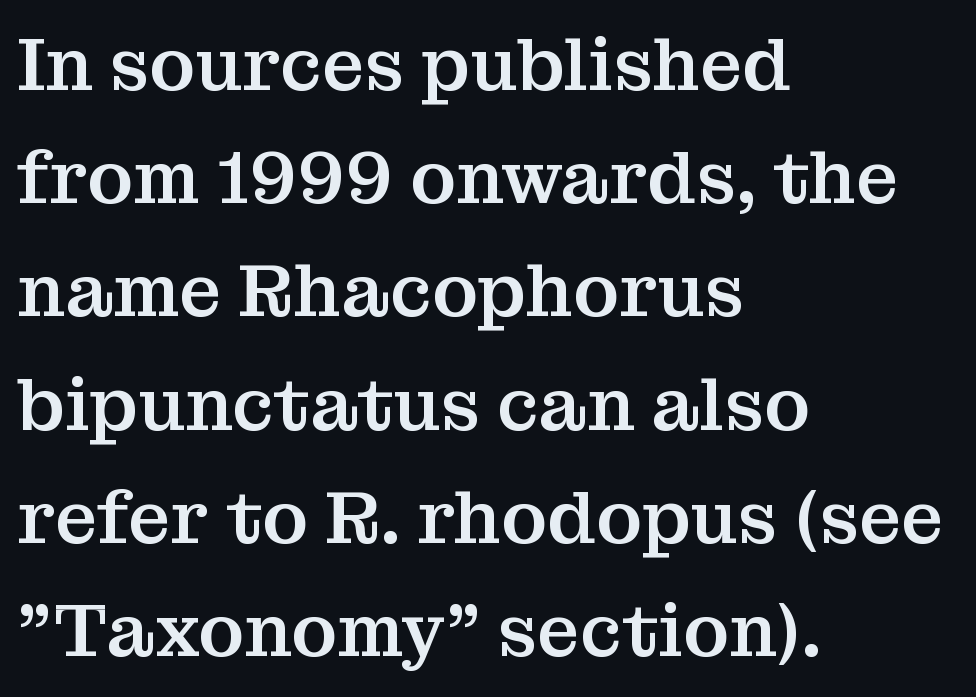
The image shows 74 px serif type, upright; set left-aligned, normal line spacing (1.53x), normal letter spacing, not underlined; medium stroke contrast and a medium x-height.
